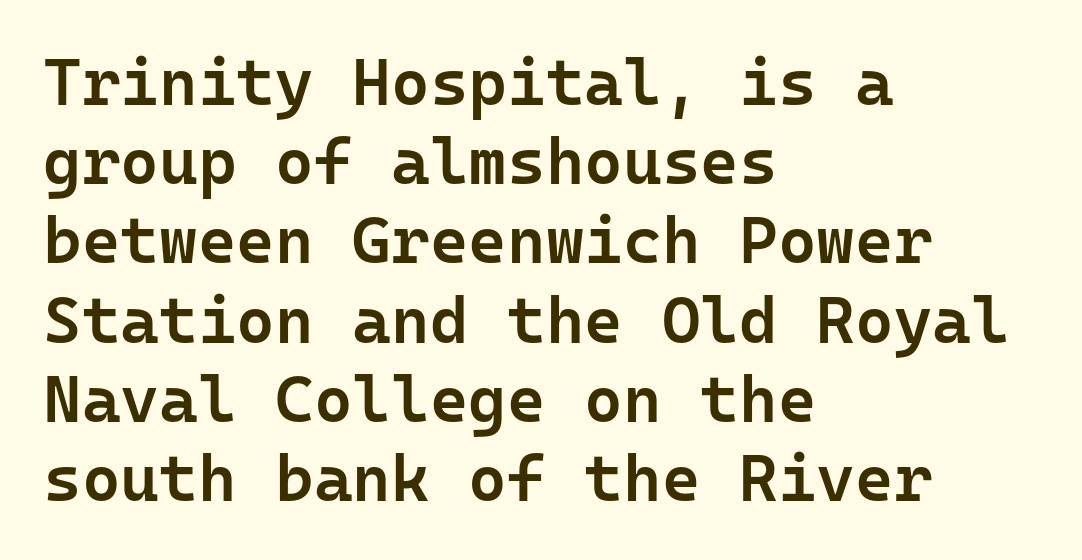
Posture: vertical. Standard letterfit; no display-style spreading of the glyphs. The letters march in equal steps, a hallmark of fixed-pitch type. Notice how the passage keeps a crisp vertical edge on the left only. Bare-footed words on every line. The sample has been set in demibold, a notch under bold.
